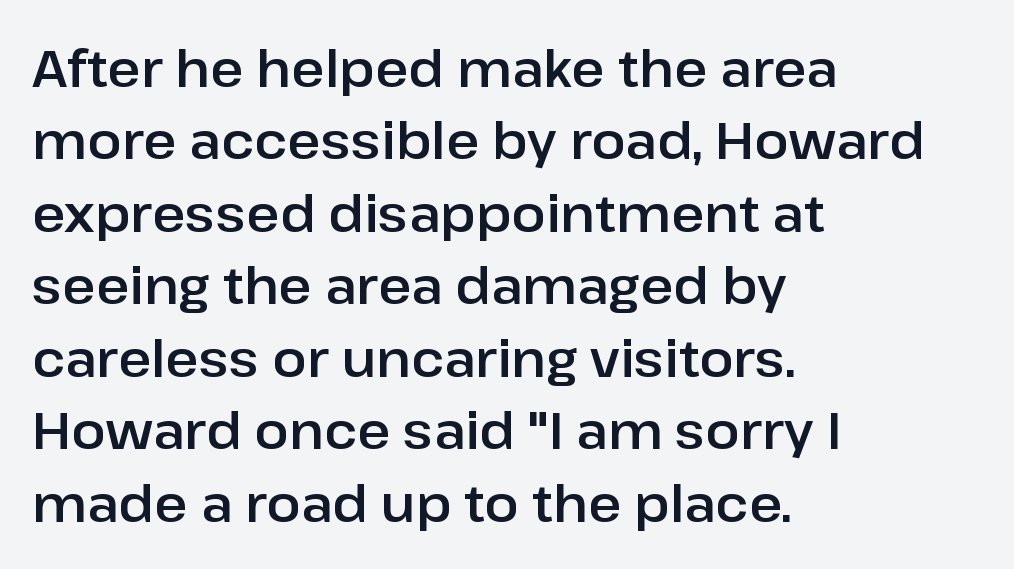
This is sans-serif lettering, the kind often seen on screens and signage. Do the characters align in a grid? No, the font is proportional. Students, observe: this is what conventionally led text looks like. Check under the words: just untouched page.
